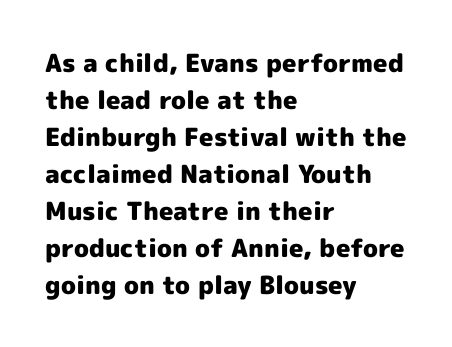
Horizontally, the lines are justified to the leading edge only. These words are printed bold, with thick strokes throughout. These lines sit exactly where default settings would place them. Every character sits straight up, as roman type does. Beneath every word, the page is bare.
